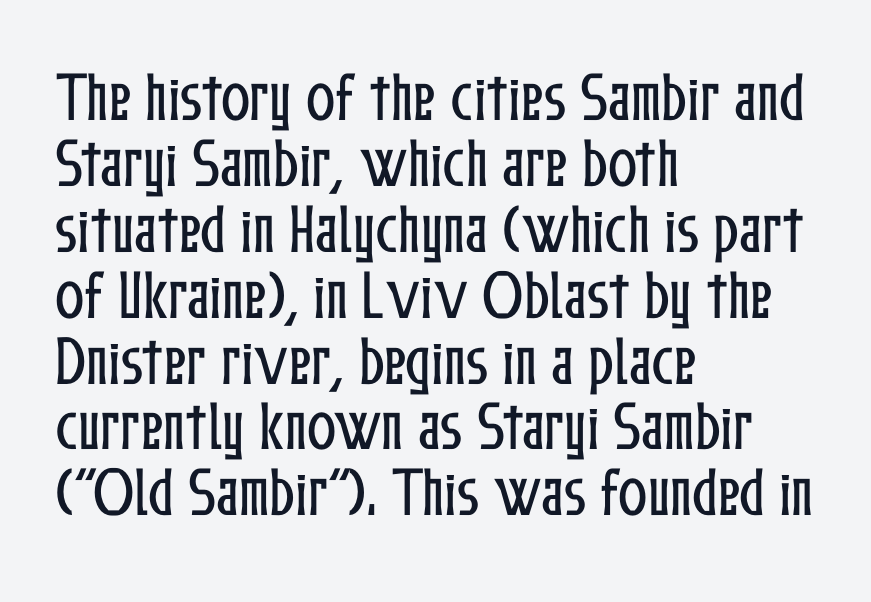
Q: Is the text italic (slanted)? A: No, it is upright.
Q: Is the text underlined? A: No.
Q: How is the paragraph aligned? A: Left-aligned.
Q: Is the spacing between letters normal or unusually wide? A: Normal.
Q: Width (condensed, normal, or wide)? A: Condensed.
Q: Stroke contrast? A: Low.
Q: x-height? A: Medium.
Q: Monospaced? A: No.
